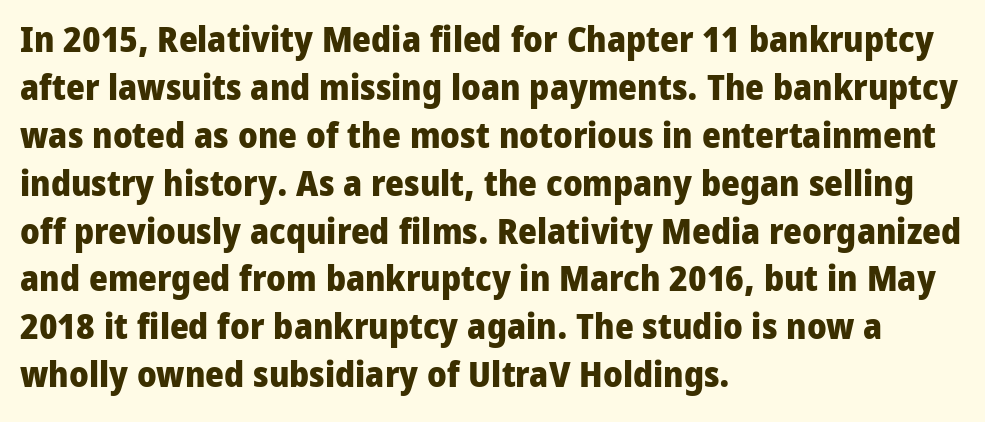
Is there any slant? The stems are plumb. These lines are rendered in a variable-pitch font. Teacher's note: observe the even left margin — that is flush-left alignment. A clean baseline with only descenders dipping below it.
